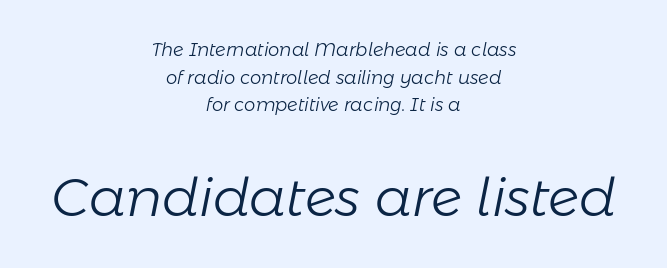
The image shows 53 px light type, italic (leaning right); set centered, normal line spacing (1.54x), normal letter spacing, not underlined; the second (bottom) block is 2.94x larger; low stroke contrast and a medium x-height.
